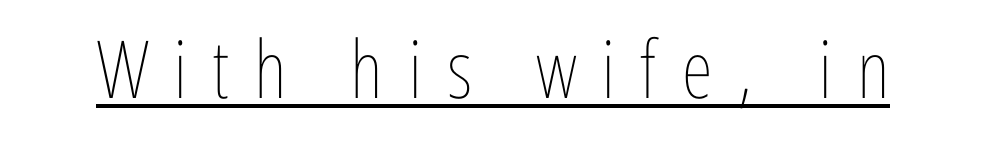
Q: Is the text bold? A: No.
Q: Is the text italic (slanted)? A: No, it is upright.
Q: Is the text underlined? A: Yes.
Q: Is the spacing between letters normal or unusually wide? A: Unusually wide.
Q: Width (condensed, normal, or wide)? A: Condensed.
Q: Stroke contrast? A: Low.
Q: x-height? A: Medium.
Q: Monospaced? A: No.
